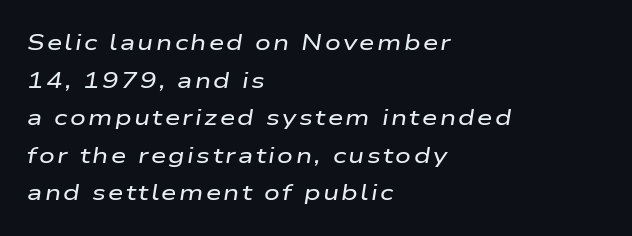
This rendering features lettering with no underline. Teacher's note: observe the even left margin — that is flush-left alignment. These lines were composed using italics.
